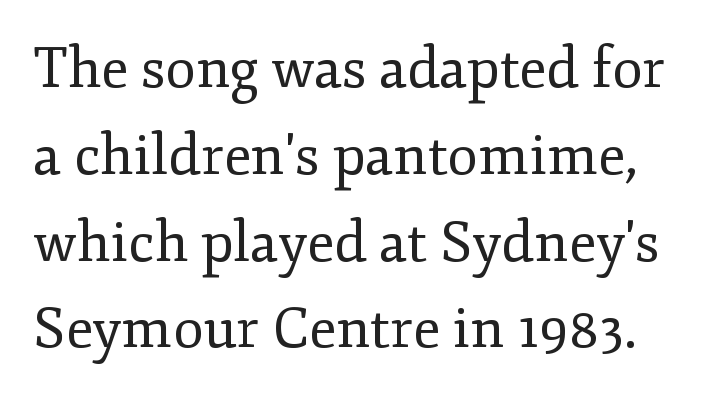
The image shows 56 px regular-weight serif type, upright; set normal line spacing (1.55x), normal letter spacing, not underlined; low stroke contrast and a small x-height.
